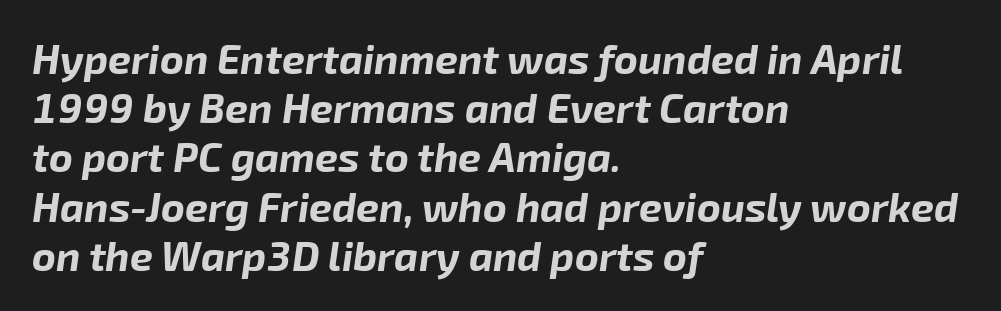
{"italic": "yes", "lean": "right", "slant_degrees": 8, "bold": "yes", "weight": "bold", "width": "normal", "stroke_contrast": "low", "x_height": "medium", "monospaced": "no", "underline": "no", "align": "left", "line_spacing_ratio": 1.2, "letter_spacing": "normal", "letter_spacing_em": 0.0, "glyph_px": 41}
